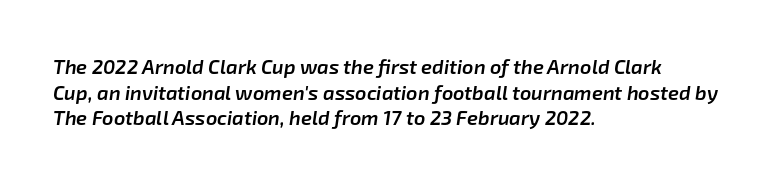
Q: Is the text bold? A: Semi-bold.
Q: Is the text italic (slanted)? A: Yes, it leans right by about 8 degrees.
Q: Is the text underlined? A: No.
Q: How is the paragraph aligned? A: Left-aligned.
Q: Is the spacing between letters normal or unusually wide? A: Normal.
Q: Is the spacing between lines tight, normal or loose? A: Normal.
